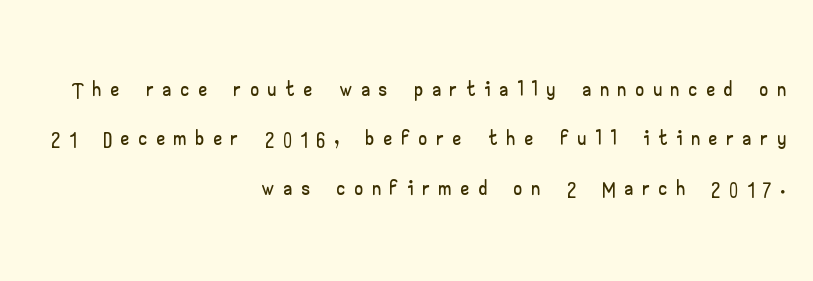
The image shows 31 px wide sans-serif type, upright; set right-aligned, normal line spacing (1.59x), unusually wide letter spacing (+0.33 em), not underlined; low stroke contrast and a small x-height.
